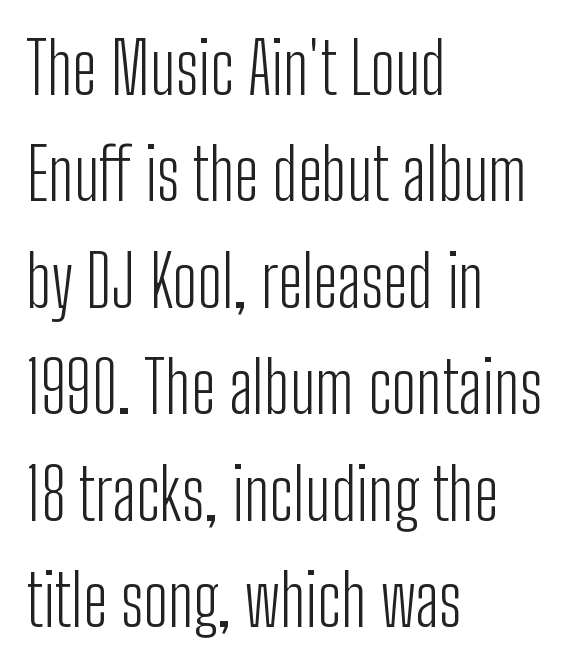
Q: Is the text bold? A: No.
Q: Is the text italic (slanted)? A: No, it is upright.
Q: Is the typeface a serif or a sans-serif typeface? A: Sans-serif.
Q: Is the text underlined? A: No.
Q: How is the paragraph aligned? A: Left-aligned.
Q: Is the spacing between letters normal or unusually wide? A: Normal.
Q: Is the spacing between lines tight, normal or loose? A: Normal.
Q: Width (condensed, normal, or wide)? A: Condensed.
Q: Stroke contrast? A: Low.
Q: x-height? A: Medium.
Q: Monospaced? A: No.
